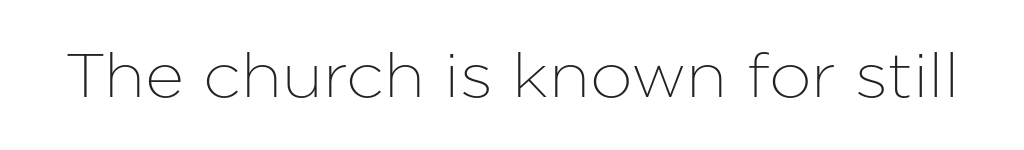
Characters follow at the spacing the type designer built in. This sample uses an upright cut, with every glyph sitting square on the baseline. I'd call this a sans setting — the letters go barefoot. This sample has the flowing, uneven cadence of proportional lettering. The specimen omits any rule beneath the text block's lines.
